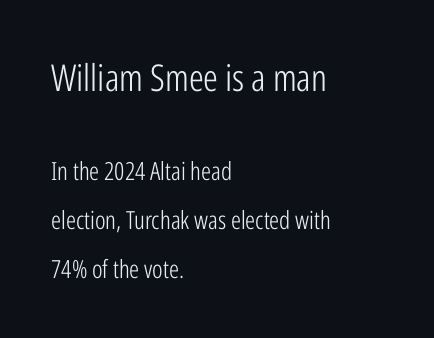
The letters sit at their default tracking, neither squeezed nor spread. The paragraph shown leans on its left margin. When letters stand straight like this, we call the style roman or upright. This is sans-serif lettering, the kind often seen on screens and signage.
